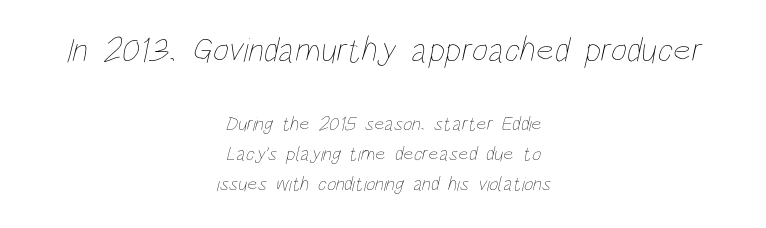
Q: Is the text bold? A: No.
Q: Is the text underlined? A: No.
Q: How is the paragraph aligned? A: Centered.
Q: Is the spacing between letters normal or unusually wide? A: Normal.
Q: Is the spacing between lines tight, normal or loose? A: Normal.
Q: Which block of text is set in a larger size, the first (top) or the second (bottom)? A: The first (top) one.
Q: Width (condensed, normal, or wide)? A: Condensed.
Q: Stroke contrast? A: Low.
Q: x-height? A: Large.
Q: Monospaced? A: No.
